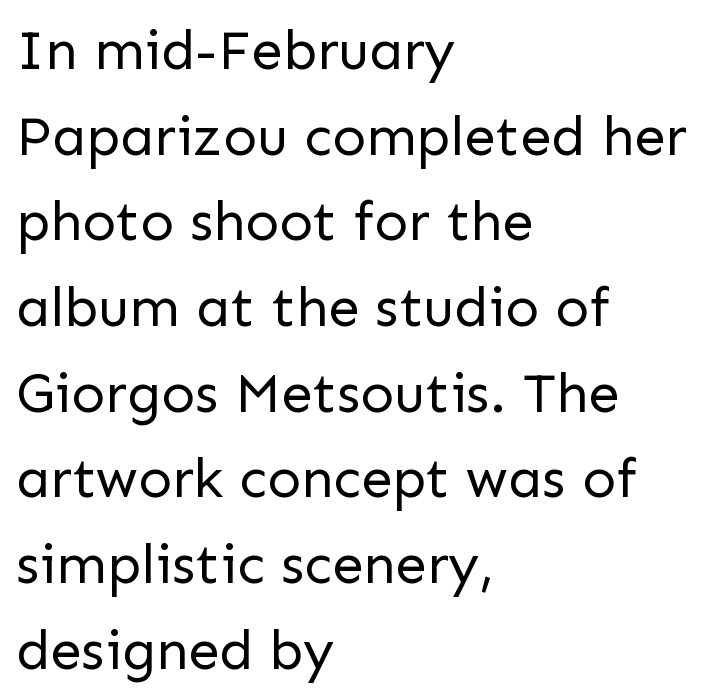
Plain, unruled lines of type. Is this a heavy cut? Hardly; it is regular or lighter. Serif or sans? Sans — the stroke terminals are bare. Ordinary non-slanted type is in use.
